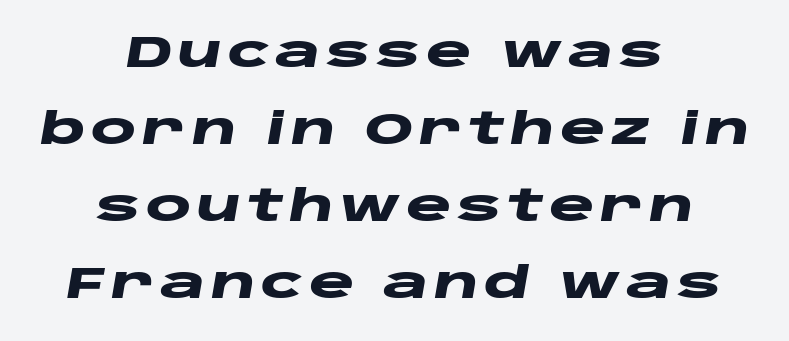
Q: Is the text bold? A: Yes.
Q: Is the text italic (slanted)? A: Yes, it leans right by about 10 degrees.
Q: Is the text underlined? A: No.
Q: How is the paragraph aligned? A: Centered.
Q: Width (condensed, normal, or wide)? A: Wide.
Q: Stroke contrast? A: Low.
Q: x-height? A: Large.
Q: Monospaced? A: No.
